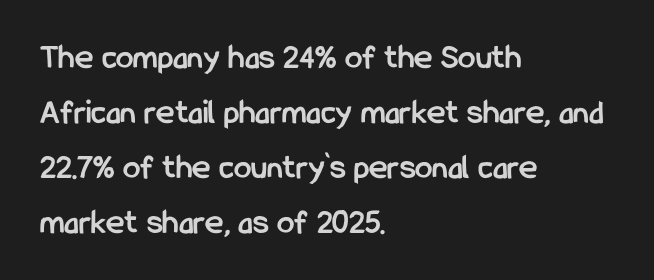
{"serif": "no", "italic": "no", "bold": "yes", "weight": "semibold", "width": "condensed", "stroke_contrast": "low", "x_height": "medium", "monospaced": "no", "underline": "no", "align": "left", "line_spacing": "normal", "line_spacing_ratio": 1.57, "letter_spacing": "normal", "letter_spacing_em": 0.0, "glyph_px": 35}
